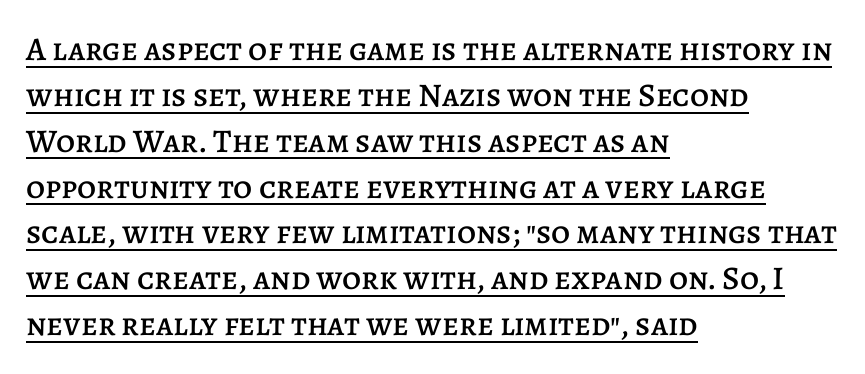
Reading down the block, your eye returns to a fixed left position each line. Somebody hit Ctrl+U on this one — the words are underlined. A typesetter would mark this as roman, not italic. Evenly set lines give the paragraph a standard silhouette. The line texture is even and compact thanks to regular tracking.
